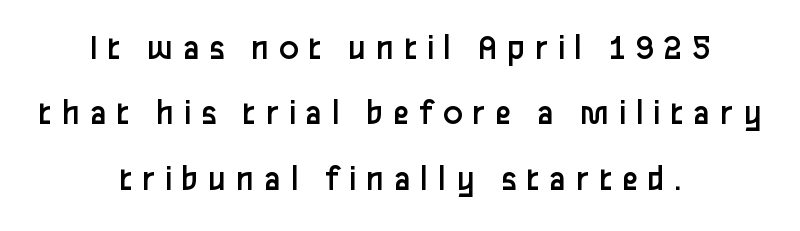
Q: Is the text bold? A: No.
Q: Is the text italic (slanted)? A: No, it is upright.
Q: Is the typeface a serif or a sans-serif typeface? A: Sans-serif.
Q: Is the text underlined? A: No.
Q: How is the paragraph aligned? A: Centered.
Q: Is the spacing between letters normal or unusually wide? A: Unusually wide.
Q: Width (condensed, normal, or wide)? A: Normal.
Q: Stroke contrast? A: Low.
Q: x-height? A: Medium.
Q: Monospaced? A: No.
